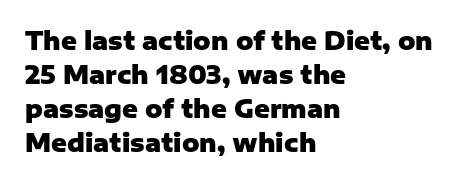
Q: Is the text bold? A: Yes.
Q: Is the text italic (slanted)? A: No, it is upright.
Q: Is the text underlined? A: No.
Q: How is the paragraph aligned? A: Left-aligned.
Q: Is the spacing between letters normal or unusually wide? A: Normal.
Q: Is the spacing between lines tight, normal or loose? A: Normal.
